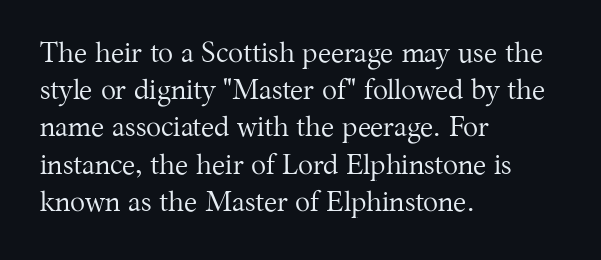
{"serif": "yes", "italic": "no", "bold": "no", "weight": "regular", "width": "normal", "stroke_contrast": "medium", "x_height": "medium", "monospaced": "no", "underline": "no", "align": "left", "line_spacing": "normal", "line_spacing_ratio": 1.33, "letter_spacing": "normal", "letter_spacing_em": 0.0, "glyph_px": 28}
